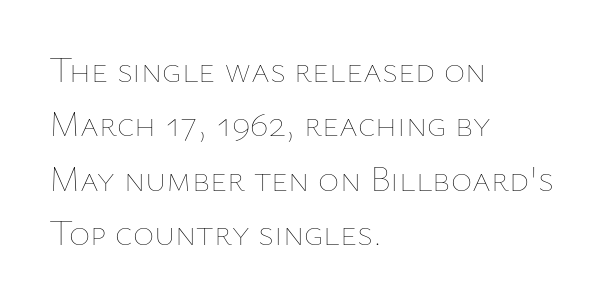
Q: Is the text bold? A: No.
Q: Is the text italic (slanted)? A: No, it is upright.
Q: Is the text underlined? A: No.
Q: How is the paragraph aligned? A: Left-aligned.
Q: Is the spacing between letters normal or unusually wide? A: Normal.
Q: Is the spacing between lines tight, normal or loose? A: Normal.
Q: Width (condensed, normal, or wide)? A: Normal.
Q: Stroke contrast? A: Low.
Q: x-height? A: Medium.
Q: Monospaced? A: No.
